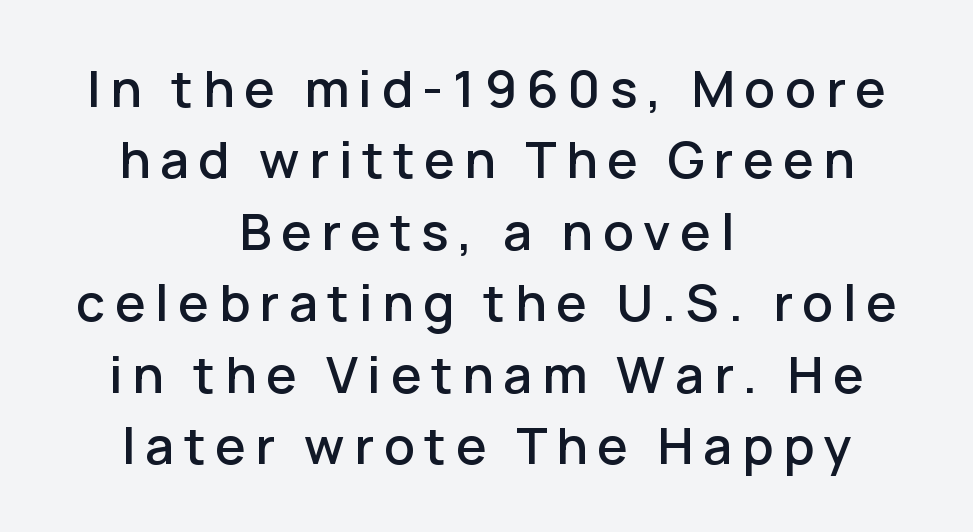
The image shows 51 px sans-serif type, upright; set centered, normal line spacing (1.4x), not underlined; low stroke contrast and a medium x-height.
